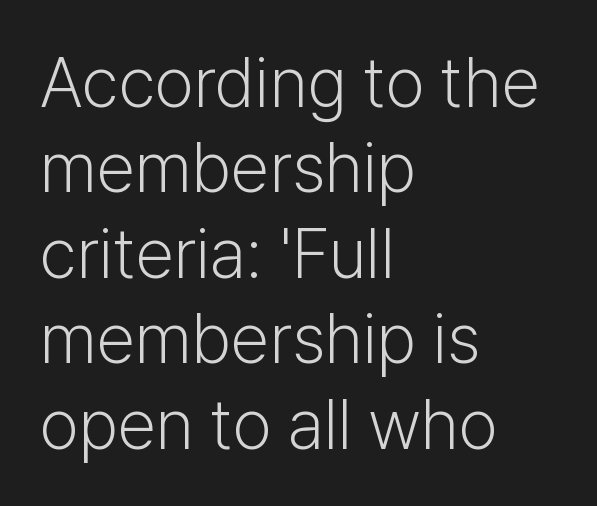
The image shows 70 px light sans-serif type, upright; set left-aligned, line spacing 1.22x, normal letter spacing, not underlined; low stroke contrast and a medium x-height.
